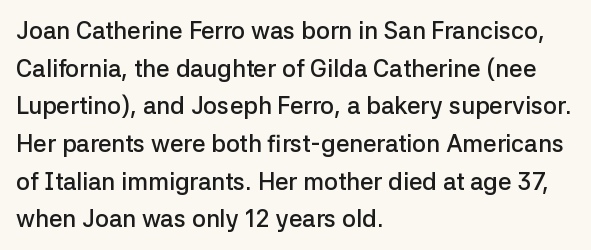
Q: Is the text bold? A: Semi-bold.
Q: Is the text italic (slanted)? A: No, it is upright.
Q: Is the text underlined? A: No.
Q: How is the paragraph aligned? A: Left-aligned.
Q: Is the spacing between letters normal or unusually wide? A: Normal.
Q: Is the spacing between lines tight, normal or loose? A: Normal.
